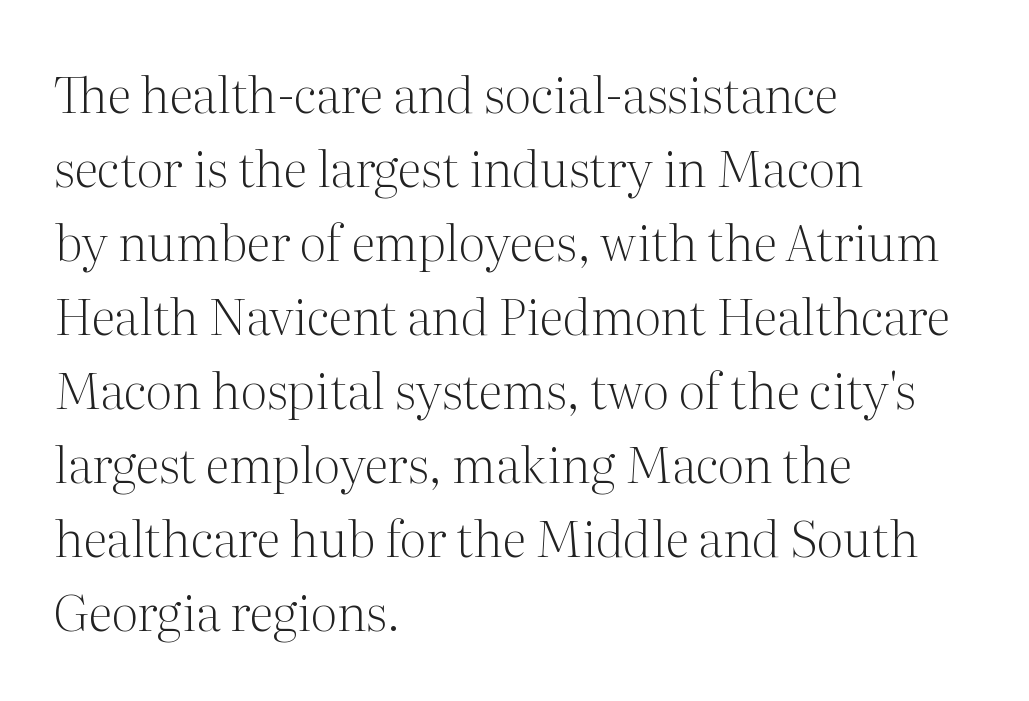
Honestly, the letter spacing is just normal — you wouldn't notice it. A classic flush-left, rag-right setting is used for this passage. The letters carry serifs — small finishing strokes at the ends of their stems. These lines sit exactly where default settings would place them.
